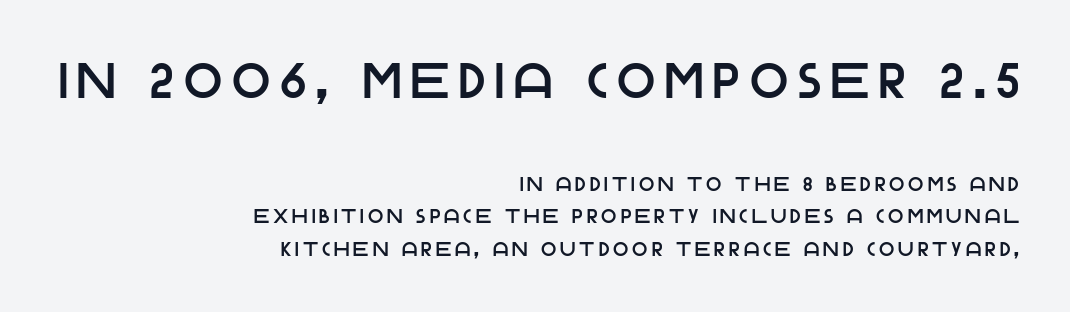
These lines are rendered in a variable-pitch font. The passage shown is not underscored anywhere. Designer's note — italics off, roman on. Reading down the column, the eye jumps a familiar distance to each next line. Grotesque or geometric, the face here clearly has no serifs. Compare the two chunks: the upper has the greater cap height.
